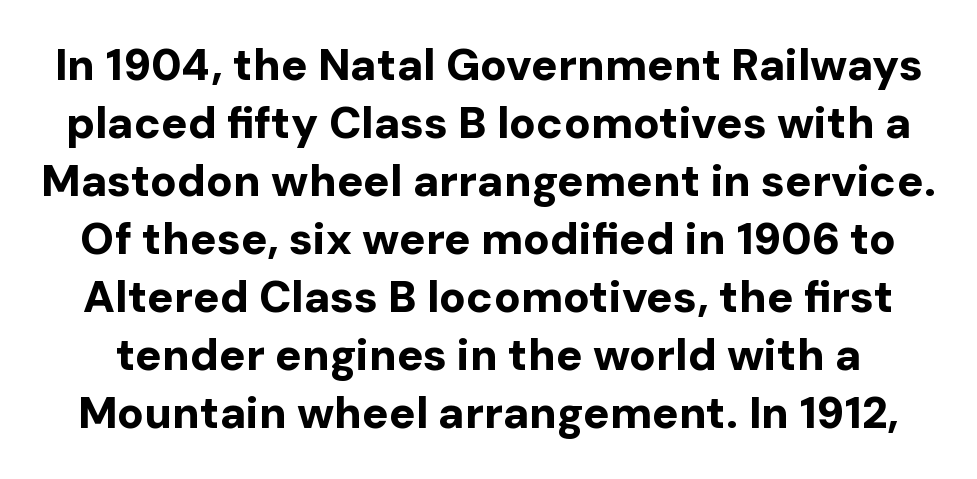
On the weight axis this lands at bold, roughly 700. Does the lettering tilt? It doesn't — this is upright. Lines of text with bare space underneath. Here the designer chose a conventional face with non-uniform glyph widths. Unlike a traditional serif, this face leaves its strokes unadorned. Compared with typical paragraphs, the rows here are spaced about the same.
